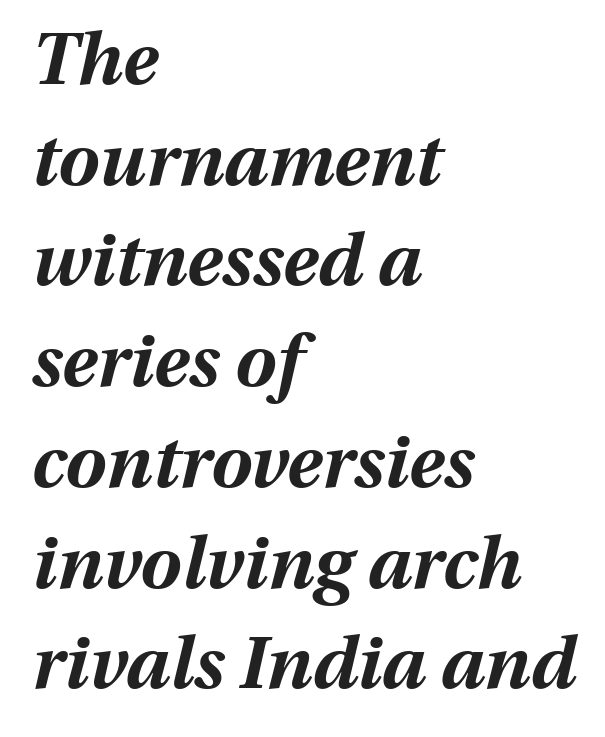
A full-strength bold gives these letters their thick strokes. The face used here has a pronounced slope to its letters. A normal amount of white space separates one row of letters from the next. The face used here is proportionally spaced, like ordinary book or web type. The compositor pushed each line to the left boundary. Each row of text sits above clean, open space.
